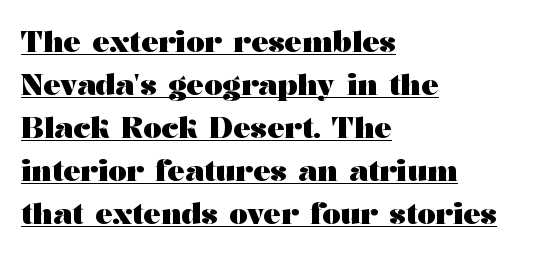
The image shows 29 px heavy, wide serif type, upright; set left-aligned, normal line spacing (1.48x), normal letter spacing, underlined; medium stroke contrast and a medium x-height.
